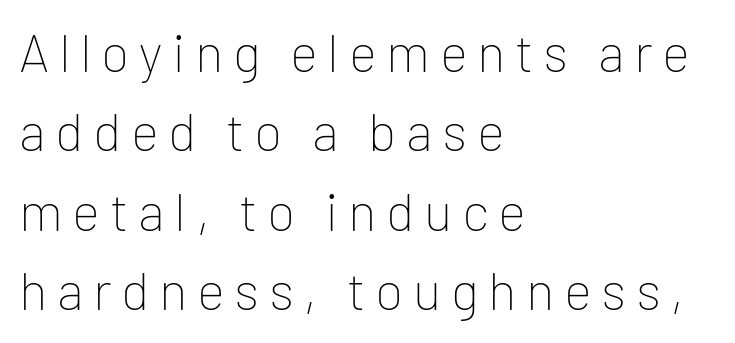
{"serif": "no", "italic": "no", "bold": "no", "weight": "thin", "width": "normal", "stroke_contrast": "low", "x_height": "medium", "monospaced": "no", "underline": "no", "align": "left", "line_spacing": "normal", "line_spacing_ratio": 1.5, "glyph_px": 53}
